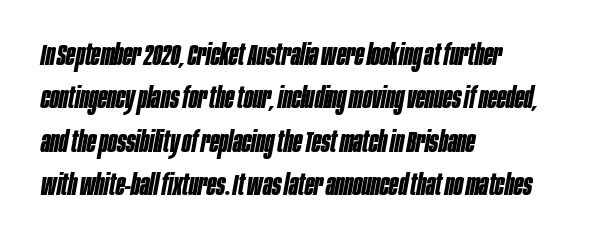
{"italic": "yes", "lean": "right", "slant_degrees": 10, "bold": "yes", "weight": "bold", "width": "condensed", "stroke_contrast": "low", "x_height": "large", "monospaced": "no", "underline": "no", "align": "left", "line_spacing": "normal", "line_spacing_ratio": 1.45, "letter_spacing": "normal", "letter_spacing_em": 0.0, "glyph_px": 30}
